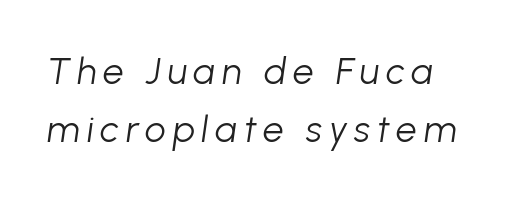
{"italic": "yes", "lean": "right", "slant_degrees": 8, "bold": "no", "weight": "light", "width": "normal", "stroke_contrast": "low", "x_height": "medium", "monospaced": "no", "underline": "no", "line_spacing": "normal", "line_spacing_ratio": 1.56, "glyph_px": 37}
